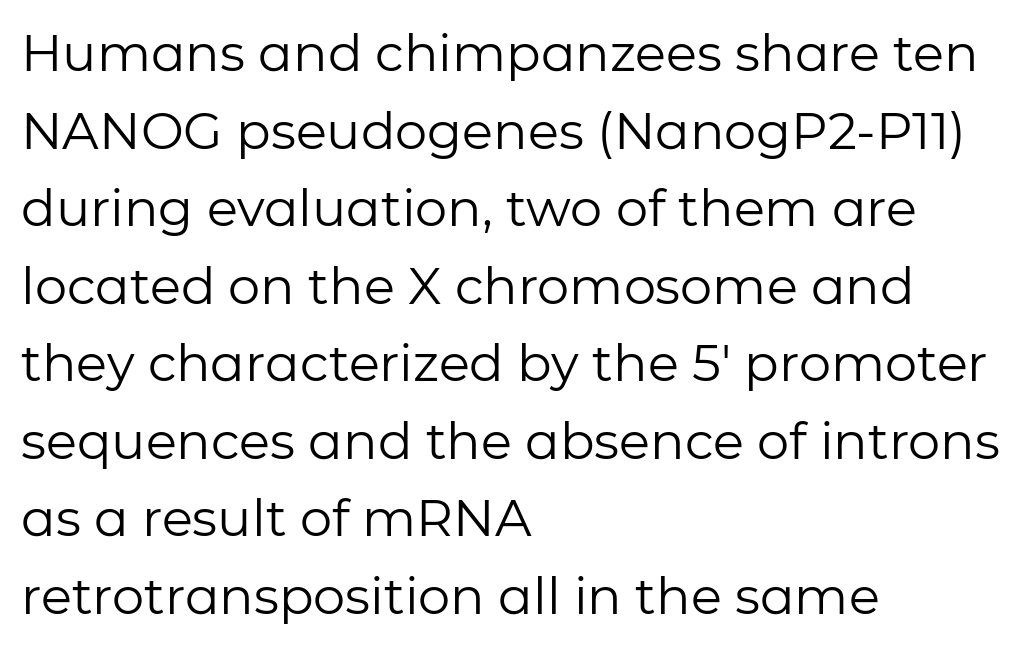
{"serif": "no", "italic": "no", "bold": "no", "weight": "regular", "width": "normal", "stroke_contrast": "low", "x_height": "medium", "monospaced": "no", "underline": "no", "align": "left", "line_spacing": "normal", "line_spacing_ratio": 1.52, "letter_spacing": "normal", "letter_spacing_em": 0.0, "glyph_px": 51}
